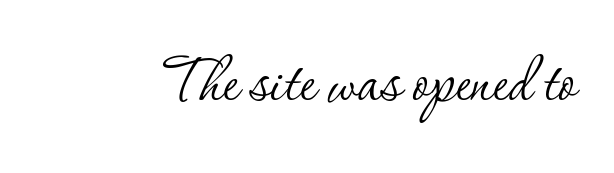
Glance below the letters and you will spot only blank space. The text was rendered using a seriffed face with decorative stroke endings. A quiet, ordinary-to-light weight characterises the typeface. Varying glyph widths throughout — classic text-font behaviour. The rendering keeps characters at their native spacing.
